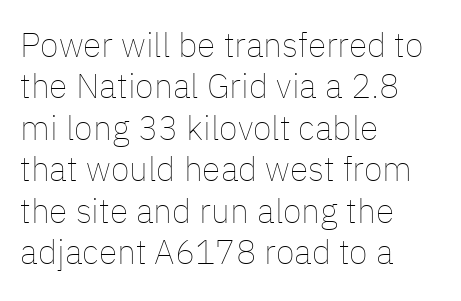
Q: Is the text bold? A: No.
Q: Is the text italic (slanted)? A: No, it is upright.
Q: Is the text underlined? A: No.
Q: How is the paragraph aligned? A: Left-aligned.
Q: Is the spacing between letters normal or unusually wide? A: Normal.
Q: Width (condensed, normal, or wide)? A: Normal.
Q: Stroke contrast? A: Low.
Q: x-height? A: Medium.
Q: Monospaced? A: No.
